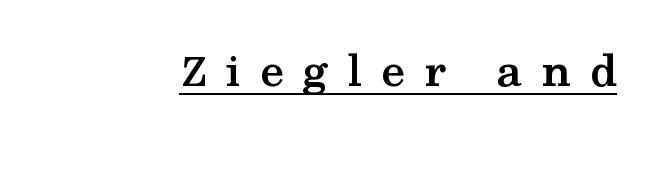
{"serif": "yes", "italic": "no", "bold": "yes", "weight": "semibold", "width": "wide", "stroke_contrast": "medium", "x_height": "medium", "monospaced": "no", "underline": "yes", "letter_spacing": "wide", "letter_spacing_em": 0.4, "glyph_px": 48}
